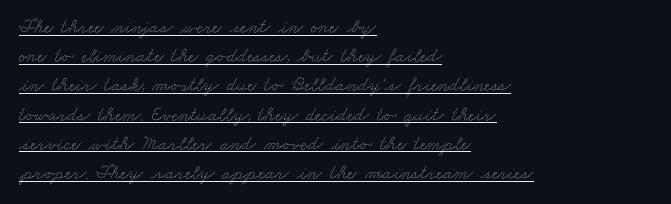
Quick note: underline on. The designer left line spacing at the default. Look at the tracking — it's just the regular setting, nothing added. The lines are quadded left.
